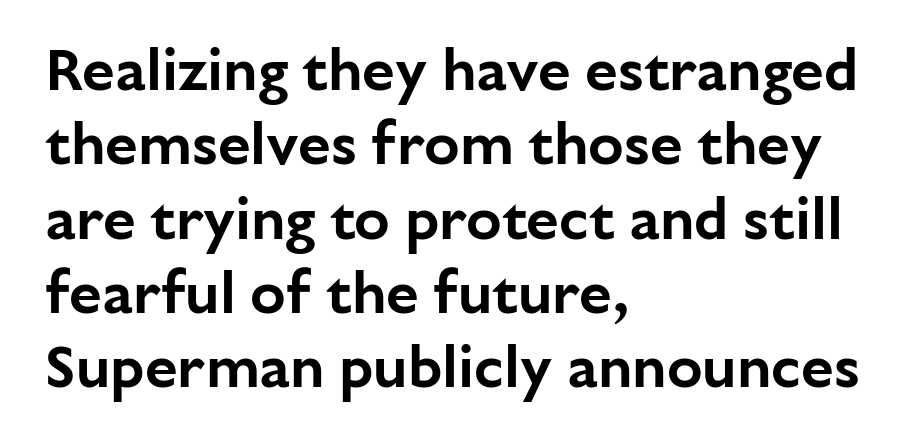
{"serif": "no", "italic": "no", "width": "normal", "stroke_contrast": "low", "x_height": "medium", "monospaced": "no", "underline": "no", "align": "left", "line_spacing": "normal", "line_spacing_ratio": 1.26, "letter_spacing": "normal", "letter_spacing_em": 0.0, "glyph_px": 59}
